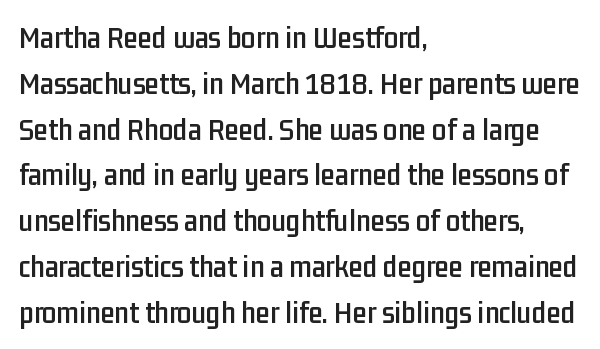
Q: Is the text italic (slanted)? A: No, it is upright.
Q: Is the typeface a serif or a sans-serif typeface? A: Sans-serif.
Q: Is the text underlined? A: No.
Q: How is the paragraph aligned? A: Left-aligned.
Q: Is the spacing between letters normal or unusually wide? A: Normal.
Q: Is the spacing between lines tight, normal or loose? A: Normal.
Q: Width (condensed, normal, or wide)? A: Condensed.
Q: Stroke contrast? A: Low.
Q: x-height? A: Medium.
Q: Monospaced? A: No.
